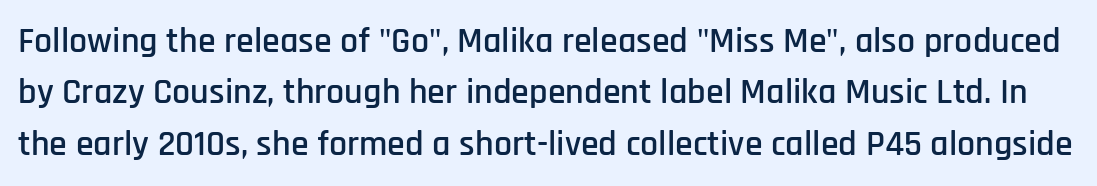
{"serif": "no", "italic": "no", "width": "condensed", "stroke_contrast": "low", "x_height": "large", "monospaced": "no", "underline": "no", "line_spacing": "normal", "line_spacing_ratio": 1.43, "letter_spacing": "normal", "letter_spacing_em": 0.0, "glyph_px": 36}
